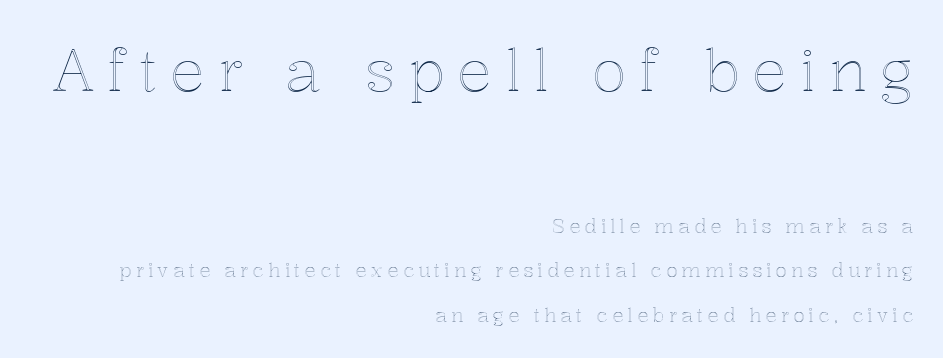
The image shows 58 px text type, upright; set right-aligned, loose line spacing (2.35x), unusually wide letter spacing (+0.22 em), not underlined; the first (top) block is 3.05x larger; a medium x-height.
